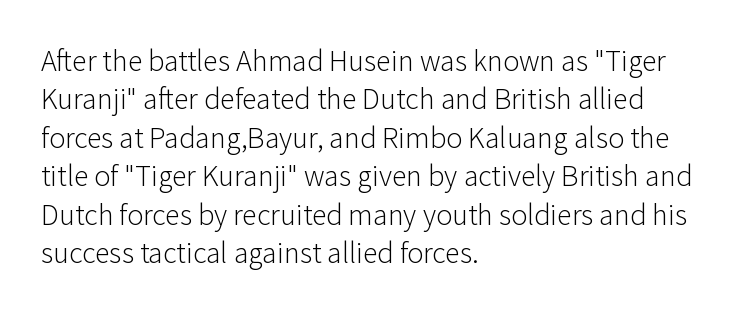
Glance below the letters and you will spot only blank space. Upright lettering throughout. Each letter's strokes conclude bluntly, with no projecting serifs. You could not count columns in this text — the font is proportionally spaced.
